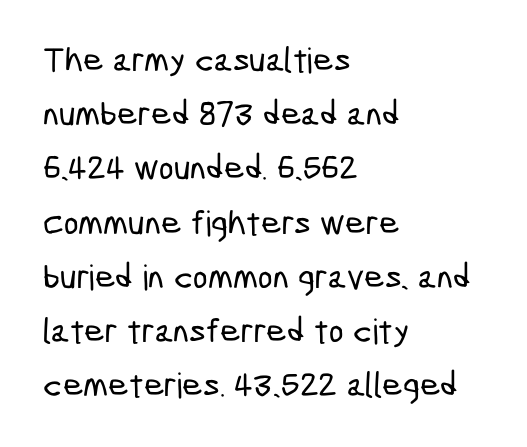
You could call the tracking neutral — neither tight nor loose. The letters carry no serifs — their stems end cleanly without finishing strokes. The passage shown is not underscored anywhere. If you drew a ruler down the left edge, every line would touch it.
